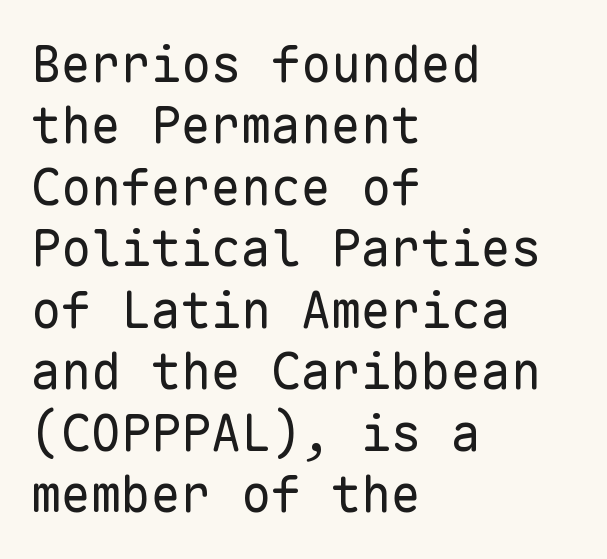
Q: Is the text bold? A: No.
Q: Is the text italic (slanted)? A: No, it is upright.
Q: Is the typeface a serif or a sans-serif typeface? A: Sans-serif.
Q: Is the text underlined? A: No.
Q: How is the paragraph aligned? A: Left-aligned.
Q: Is the spacing between letters normal or unusually wide? A: Normal.
Q: Width (condensed, normal, or wide)? A: Normal.
Q: Stroke contrast? A: Low.
Q: x-height? A: Medium.
Q: Monospaced? A: Yes.
